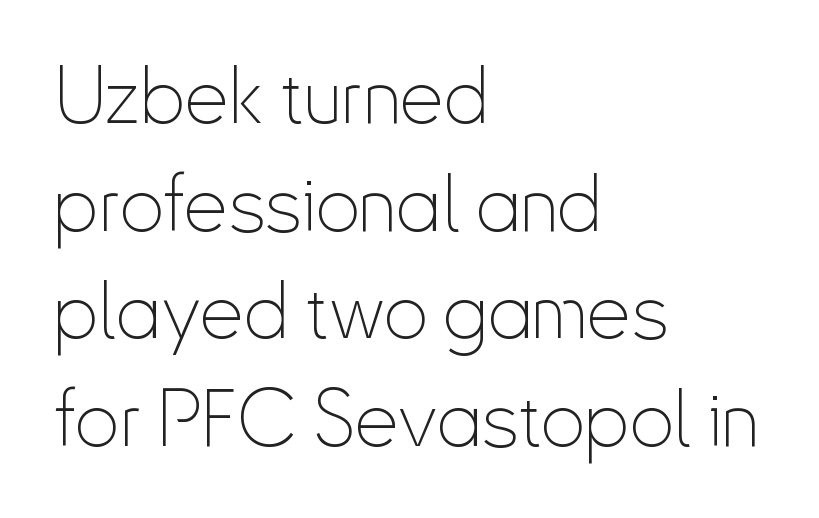
Q: Is the text bold? A: No.
Q: Is the text italic (slanted)? A: No, it is upright.
Q: Is the typeface a serif or a sans-serif typeface? A: Sans-serif.
Q: Is the text underlined? A: No.
Q: How is the paragraph aligned? A: Left-aligned.
Q: Is the spacing between letters normal or unusually wide? A: Normal.
Q: Is the spacing between lines tight, normal or loose? A: Normal.
Q: Width (condensed, normal, or wide)? A: Condensed.
Q: Stroke contrast? A: Low.
Q: x-height? A: Small.
Q: Monospaced? A: No.
